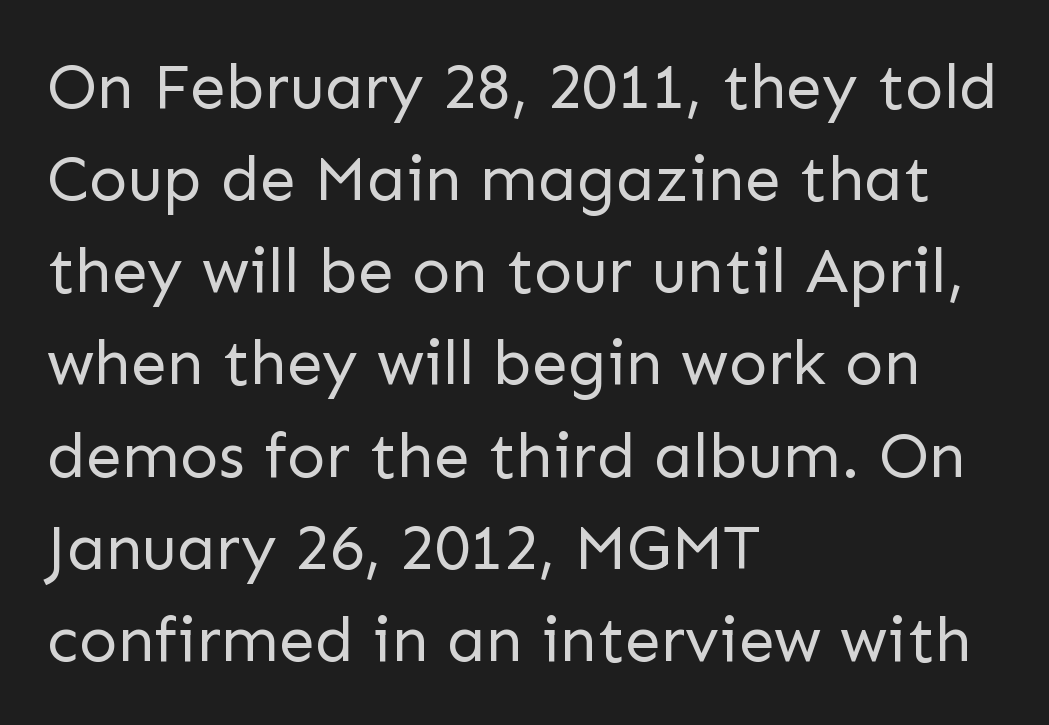
The image shows 64 px regular-weight sans-serif type, upright; set left-aligned, normal line spacing (1.44x), normal letter spacing, not underlined; low stroke contrast and a medium x-height.
